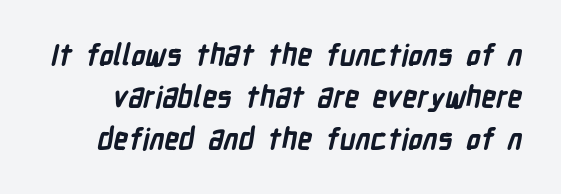
The image shows 29 px bold, condensed sans-serif type; set normal line spacing (1.44x), normal letter spacing, not underlined; low stroke contrast and a medium x-height.
